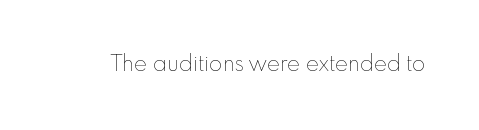
The image shows 22 px text type, upright; set normal letter spacing, not underlined.
